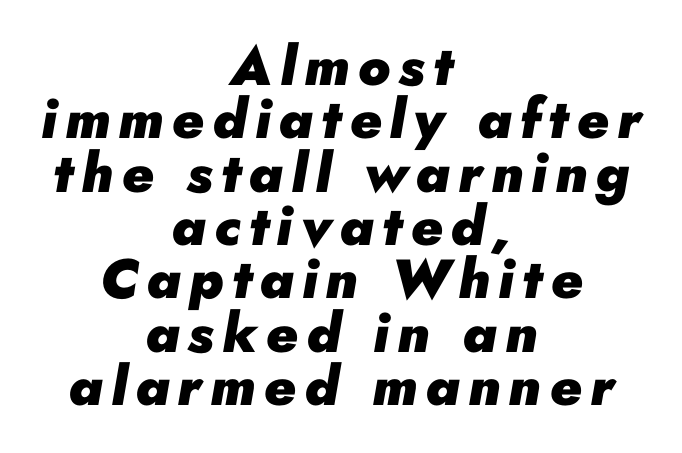
The image shows 55 px heavy type, italic (leaning right); set centered, tight line spacing (0.97x), not underlined; low stroke contrast and a small x-height.
